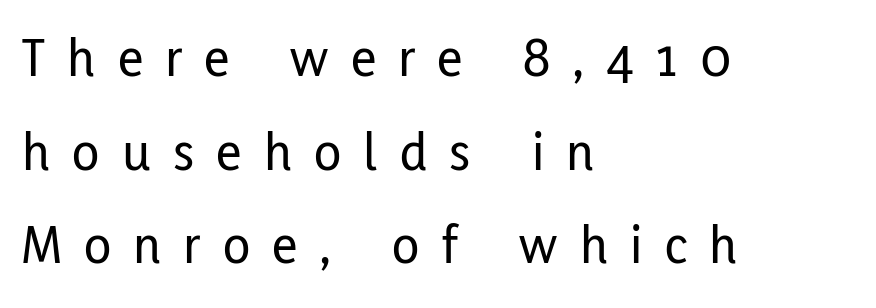
{"serif": "no", "italic": "no", "width": "condensed", "stroke_contrast": "low", "x_height": "medium", "monospaced": "no", "underline": "no", "align": "left", "line_spacing": "normal", "line_spacing_ratio": 1.67, "letter_spacing": "wide", "letter_spacing_em": 0.4, "glyph_px": 56}
